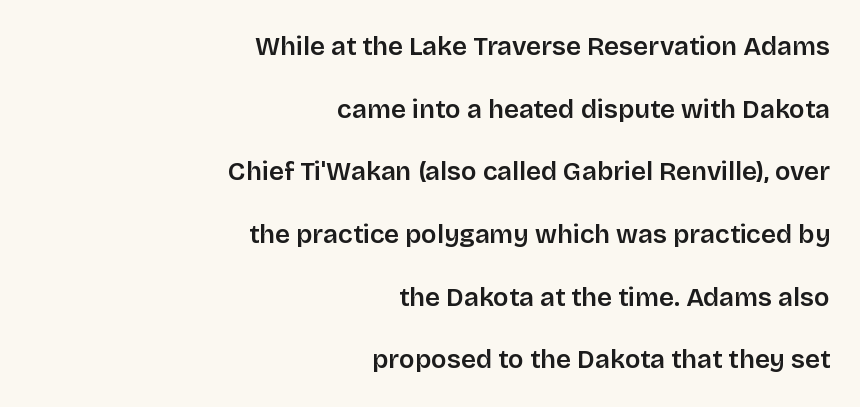
The image shows 26 px text type, upright; set right-aligned, loose line spacing (2.41x), normal letter spacing, not underlined.
